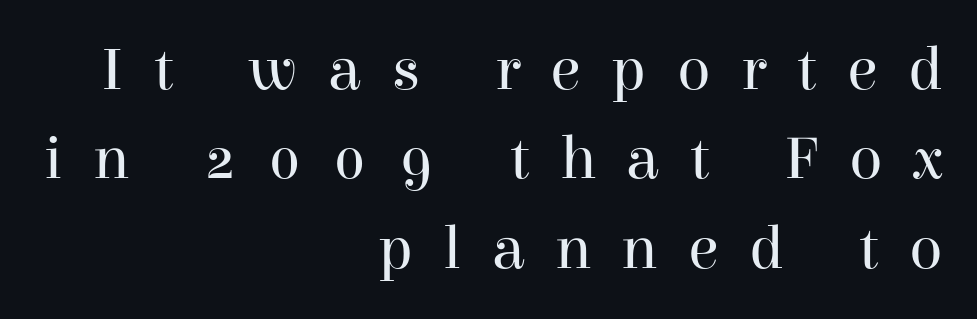
The image shows 62 px regular-weight serif type, upright; set right-aligned, normal line spacing (1.44x), unusually wide letter spacing (+0.49 em), not underlined; high stroke contrast and a medium x-height.
